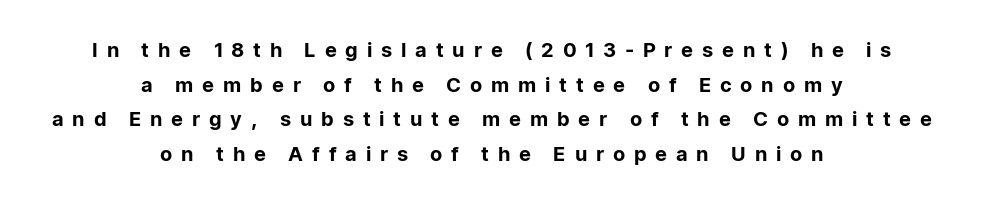
Q: Is the text italic (slanted)? A: No, it is upright.
Q: Is the text underlined? A: No.
Q: How is the paragraph aligned? A: Centered.
Q: Is the spacing between letters normal or unusually wide? A: Unusually wide.
